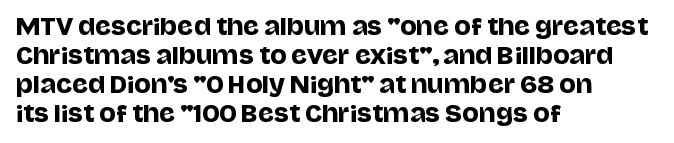
The image shows 22 px text type, upright; set left-aligned, normal line spacing (1.32x), normal letter spacing, not underlined.
